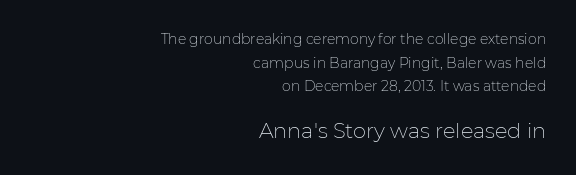
Q: Is the text bold? A: No.
Q: Is the text italic (slanted)? A: No, it is upright.
Q: Is the text underlined? A: No.
Q: How is the paragraph aligned? A: Right-aligned.
Q: Is the spacing between letters normal or unusually wide? A: Normal.
Q: Is the spacing between lines tight, normal or loose? A: Normal.
Q: Which block of text is set in a larger size, the first (top) or the second (bottom)? A: The second (bottom) one.
